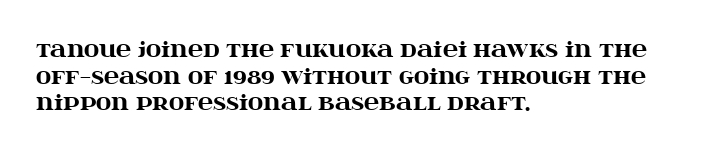
{"italic": "no", "bold": "yes", "underline": "no", "align": "left", "line_spacing": "normal", "line_spacing_ratio": 1.27, "letter_spacing": "normal", "letter_spacing_em": 0.0, "glyph_px": 21}
